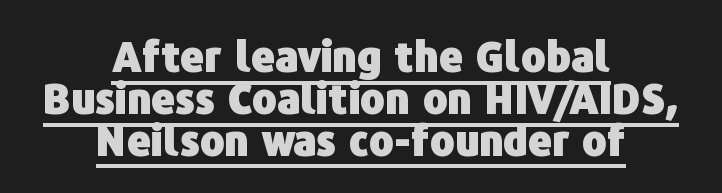
{"serif": "no", "italic": "no", "bold": "yes", "weight": "heavy", "width": "normal", "stroke_contrast": "low", "x_height": "medium", "monospaced": "no", "underline": "yes", "align": "center", "line_spacing": "tight", "line_spacing_ratio": 1.02, "letter_spacing": "normal", "letter_spacing_em": 0.0, "glyph_px": 41}
